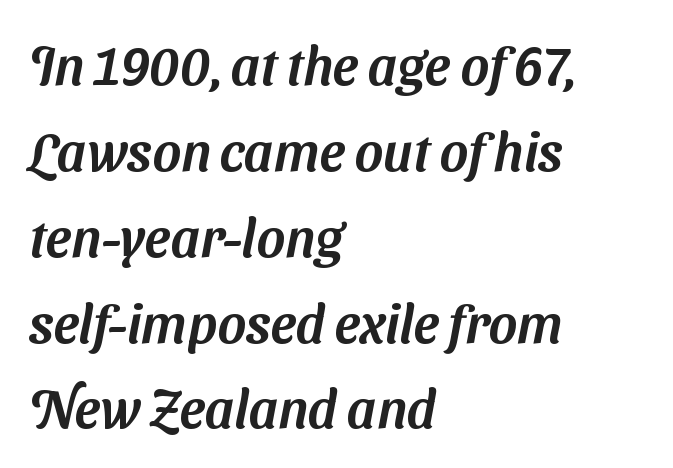
The typesetter chose a ragged-right arrangement here. Descenders are the only things crossing below the line. Spacing verdict: proportional, widths tailored to each character. The rendering uses a moderate line-height, typical for paragraphs. No feet cap the strokes, marking this as sans-serif type. Inter-character spacing is left at the font's built-in metrics.
